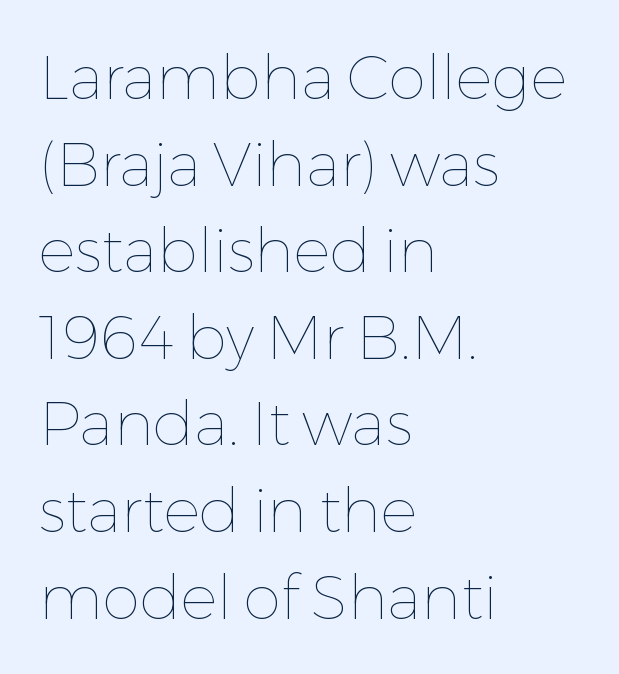
Q: Is the text bold? A: No.
Q: Is the text italic (slanted)? A: No, it is upright.
Q: Is the text underlined? A: No.
Q: How is the paragraph aligned? A: Left-aligned.
Q: Is the spacing between letters normal or unusually wide? A: Normal.
Q: Is the spacing between lines tight, normal or loose? A: Normal.
Q: Width (condensed, normal, or wide)? A: Normal.
Q: Stroke contrast? A: Low.
Q: x-height? A: Medium.
Q: Monospaced? A: No.
